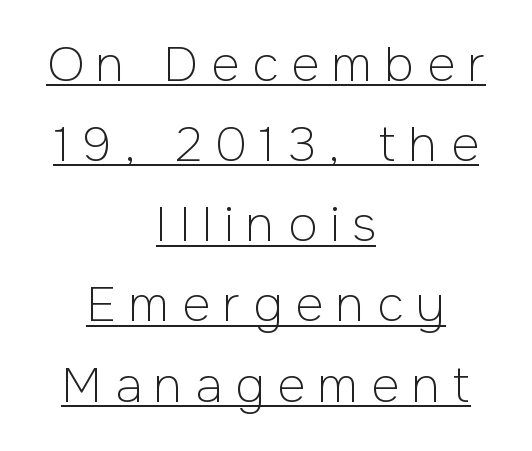
{"serif": "no", "italic": "no", "bold": "no", "weight": "light", "width": "normal", "stroke_contrast": "low", "x_height": "medium", "monospaced": "no", "underline": "yes", "align": "center", "line_spacing": "normal", "line_spacing_ratio": 1.67, "letter_spacing": "wide", "letter_spacing_em": 0.27, "glyph_px": 48}
